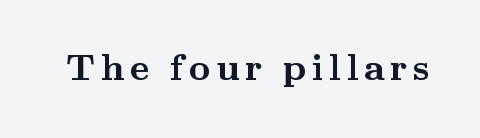
The image shows 37 px semibold, wide serif type, upright; set not underlined; medium stroke contrast and a small x-height.
